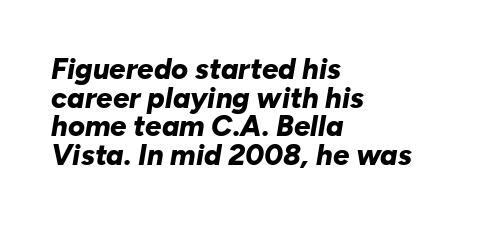
{"italic": "yes", "lean": "right", "slant_degrees": 10, "bold": "yes", "weight": "bold", "width": "normal", "stroke_contrast": "low", "x_height": "medium", "monospaced": "no", "underline": "no", "align": "left", "line_spacing": "tight", "line_spacing_ratio": 0.99, "letter_spacing": "normal", "letter_spacing_em": 0.0, "glyph_px": 29}
